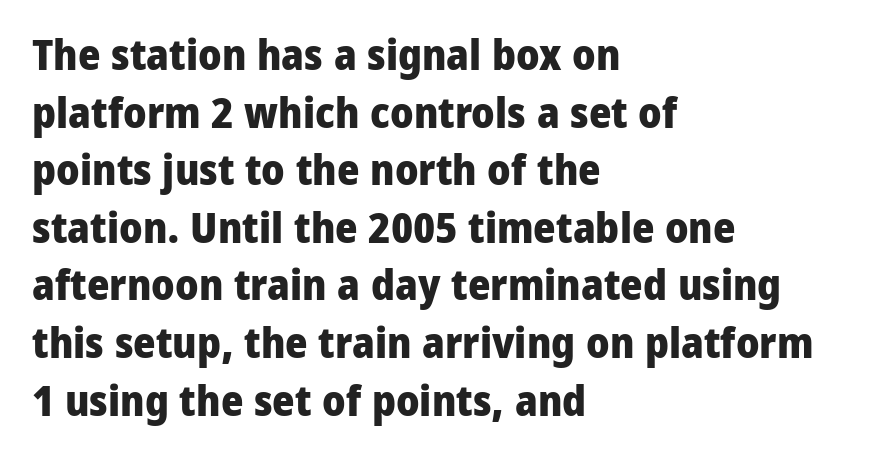
{"serif": "no", "italic": "no", "bold": "yes", "weight": "heavy", "width": "normal", "stroke_contrast": "low", "x_height": "medium", "monospaced": "no", "underline": "no", "align": "left", "line_spacing": "normal", "line_spacing_ratio": 1.34, "letter_spacing": "normal", "letter_spacing_em": 0.0, "glyph_px": 43}
